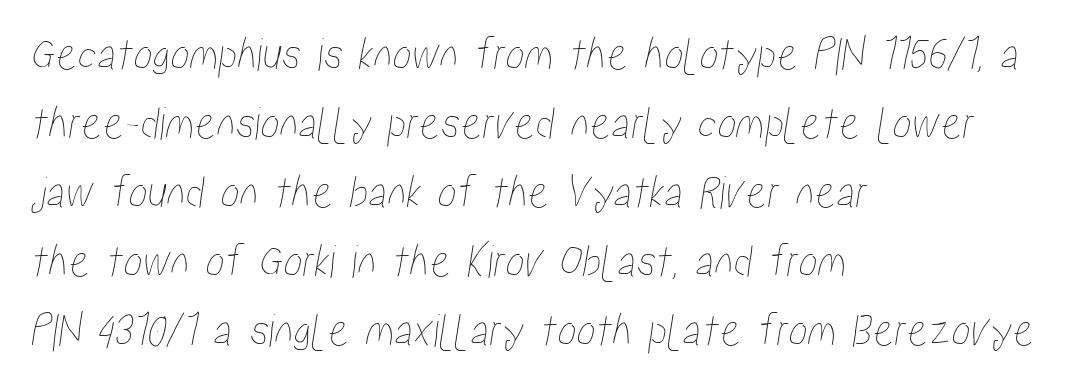
The image shows 48 px condensed type; set left-aligned, normal line spacing (1.44x), normal letter spacing, not underlined; low stroke contrast and a medium x-height.
